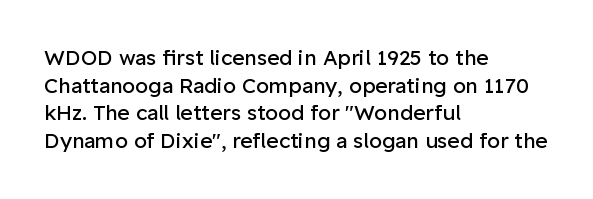
{"italic": "no", "bold": "no", "underline": "no", "align": "left", "line_spacing": "normal", "line_spacing_ratio": 1.32, "letter_spacing": "normal", "letter_spacing_em": 0.0, "glyph_px": 21}
